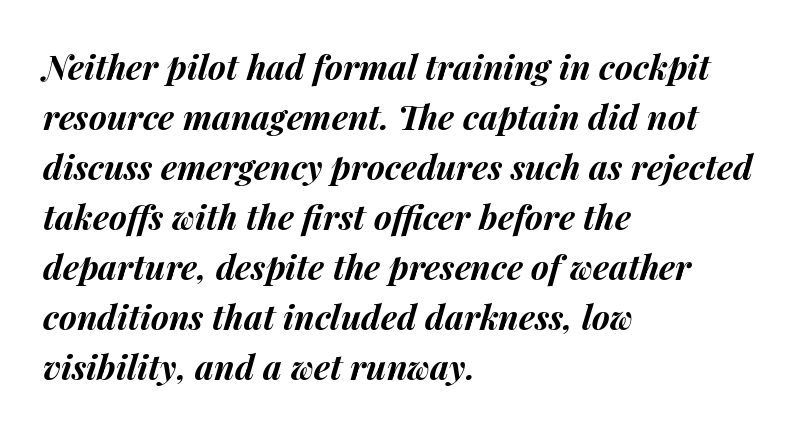
The image shows 34 px bold type, italic (leaning right); set left-aligned, normal line spacing (1.47x), normal letter spacing, not underlined; medium stroke contrast and a medium x-height.
